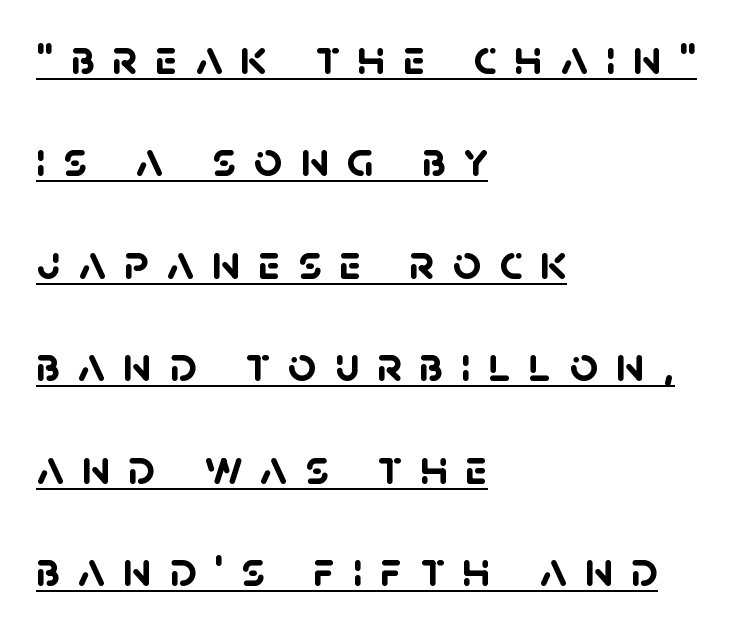
Q: Is the text bold? A: Yes.
Q: Is the typeface a serif or a sans-serif typeface? A: Sans-serif.
Q: Is the text underlined? A: Yes.
Q: How is the paragraph aligned? A: Left-aligned.
Q: Is the spacing between letters normal or unusually wide? A: Unusually wide.
Q: Is the spacing between lines tight, normal or loose? A: Loose.
Q: Width (condensed, normal, or wide)? A: Normal.
Q: Stroke contrast? A: Low.
Q: x-height? A: Large.
Q: Monospaced? A: No.
